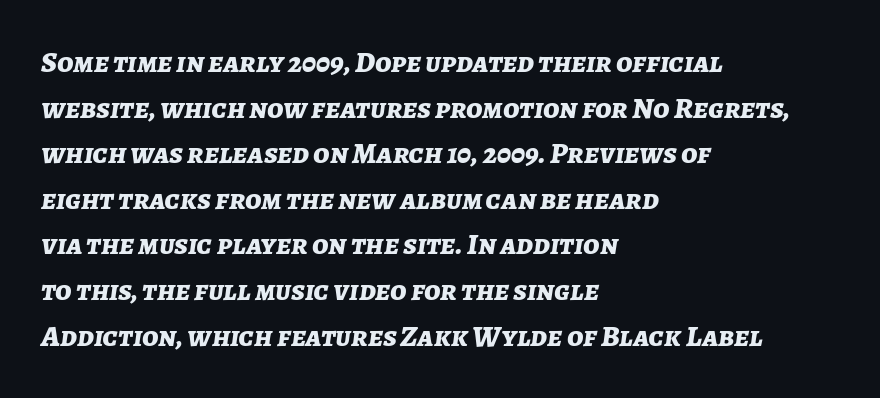
The image shows 30 px bold type, italic (leaning right); set left-aligned, normal line spacing (1.52x), normal letter spacing, not underlined; low stroke contrast and a medium x-height.
